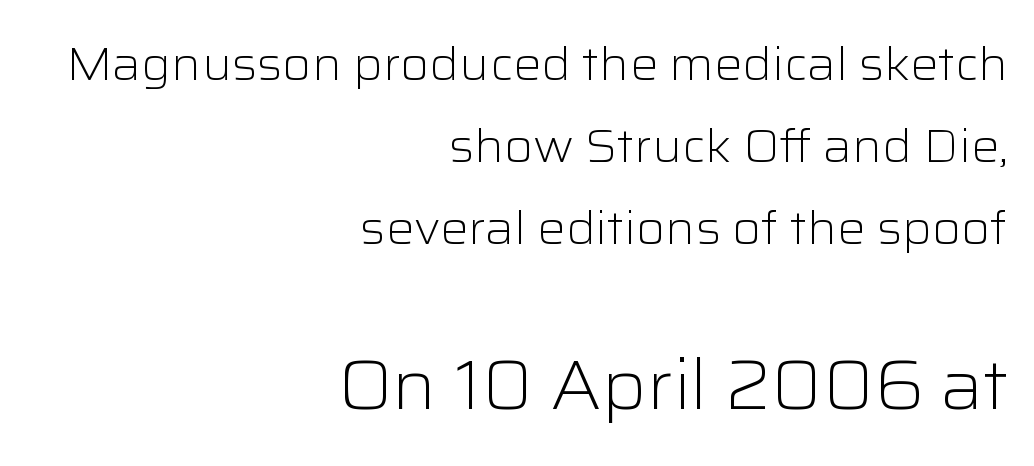
Q: Is the text bold? A: No.
Q: Is the text italic (slanted)? A: No, it is upright.
Q: Is the typeface a serif or a sans-serif typeface? A: Sans-serif.
Q: Is the text underlined? A: No.
Q: How is the paragraph aligned? A: Right-aligned.
Q: Is the spacing between letters normal or unusually wide? A: Normal.
Q: Which block of text is set in a larger size, the first (top) or the second (bottom)? A: The second (bottom) one.
Q: Width (condensed, normal, or wide)? A: Normal.
Q: Stroke contrast? A: Low.
Q: x-height? A: Medium.
Q: Monospaced? A: No.
